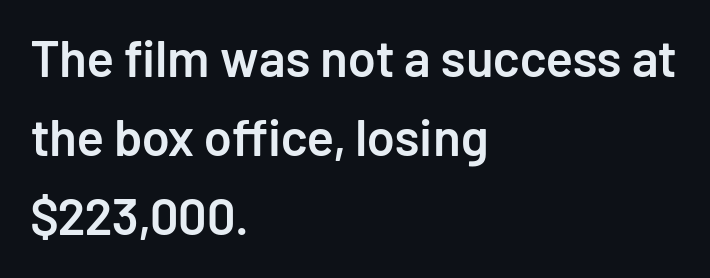
The image shows 51 px semibold sans-serif type, upright; set left-aligned, normal line spacing (1.55x), normal letter spacing, not underlined; low stroke contrast and a medium x-height.
